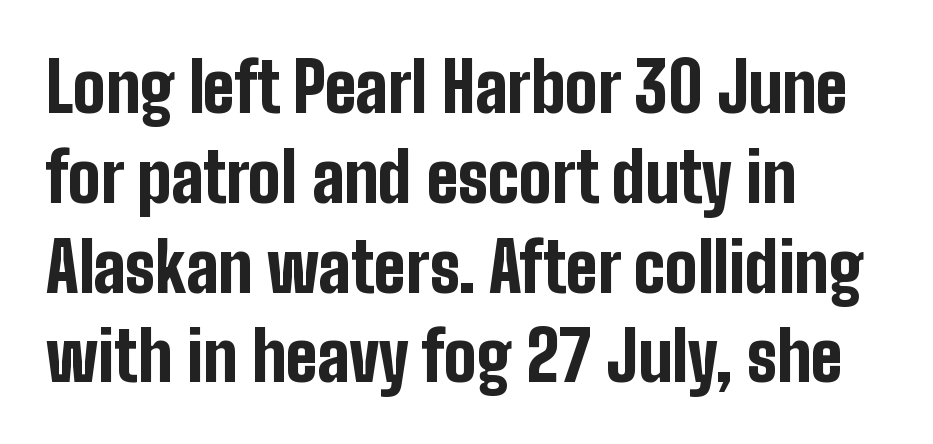
Does the type have serifs? No, each stem ends abruptly. Here the designer chose a conventional face with non-uniform glyph widths. The space directly below the letters is spotless. This sample uses plain, unmodified letter spacing. The characters look thick and weighty, a clear bold.
